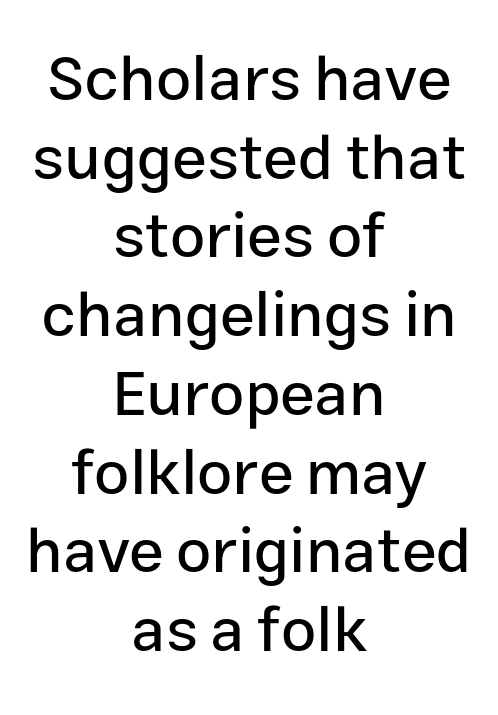
Q: Is the text italic (slanted)? A: No, it is upright.
Q: Is the typeface a serif or a sans-serif typeface? A: Sans-serif.
Q: Is the text underlined? A: No.
Q: How is the paragraph aligned? A: Centered.
Q: Is the spacing between letters normal or unusually wide? A: Normal.
Q: Is the spacing between lines tight, normal or loose? A: Normal.
Q: Width (condensed, normal, or wide)? A: Normal.
Q: Stroke contrast? A: Low.
Q: x-height? A: Medium.
Q: Monospaced? A: No.
